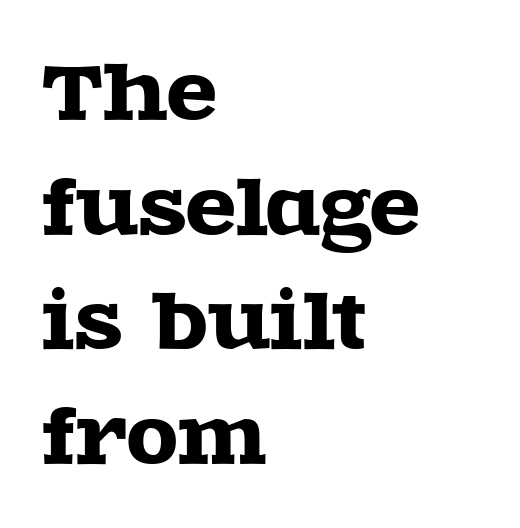
{"serif": "yes", "italic": "no", "width": "wide", "x_height": "large", "monospaced": "no", "underline": "no", "align": "left", "line_spacing": "normal", "line_spacing_ratio": 1.55, "letter_spacing": "normal", "letter_spacing_em": 0.0, "glyph_px": 74}
